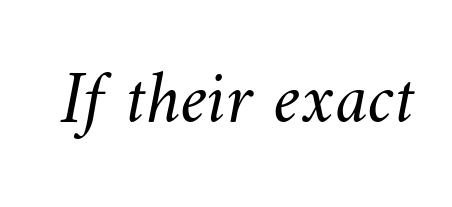
The font sits on the lighter half of the weight spectrum, regular included. Character widths vary here, with narrow letters taking less room than wide ones. This sample uses plain, unmodified letter spacing. Clear beneath every line of the passage.
